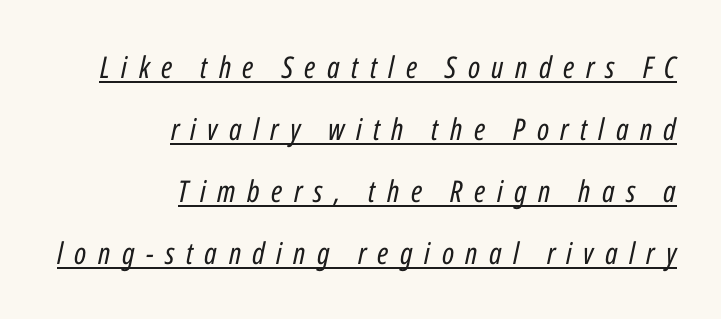
Q: Is the text bold? A: No.
Q: Is the text italic (slanted)? A: Yes, it leans right by about 12 degrees.
Q: Is the text underlined? A: Yes.
Q: How is the paragraph aligned? A: Right-aligned.
Q: Is the spacing between letters normal or unusually wide? A: Unusually wide.
Q: Is the spacing between lines tight, normal or loose? A: Loose.
Q: Width (condensed, normal, or wide)? A: Condensed.
Q: Stroke contrast? A: Low.
Q: x-height? A: Medium.
Q: Monospaced? A: No.
